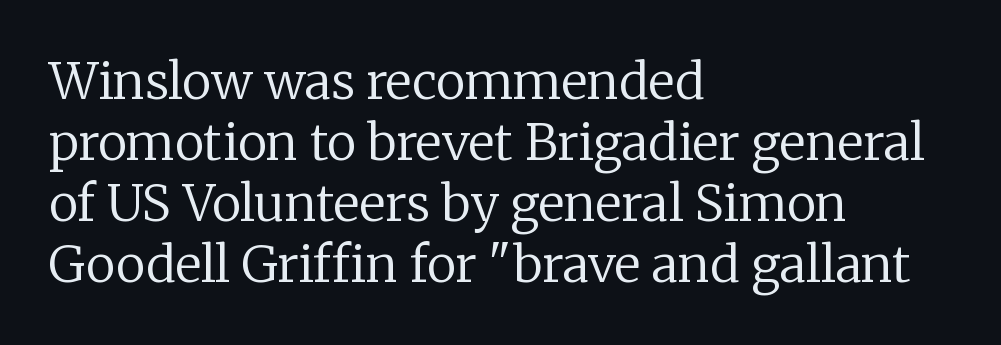
{"serif": "yes", "italic": "no", "bold": "no", "weight": "regular", "width": "normal", "stroke_contrast": "low", "x_height": "medium", "monospaced": "no", "underline": "no", "align": "left", "line_spacing_ratio": 1.22, "letter_spacing": "normal", "letter_spacing_em": 0.0, "glyph_px": 50}
